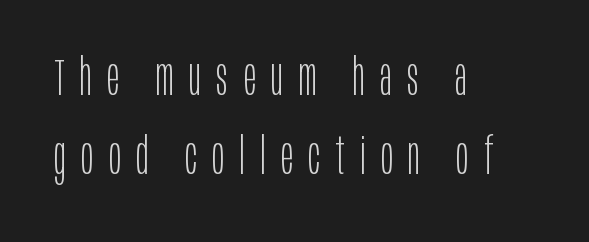
The image shows 51 px light, condensed sans-serif type, upright; set left-aligned, normal line spacing (1.55x), unusually wide letter spacing (+0.3 em), not underlined; low stroke contrast and a large x-height.
